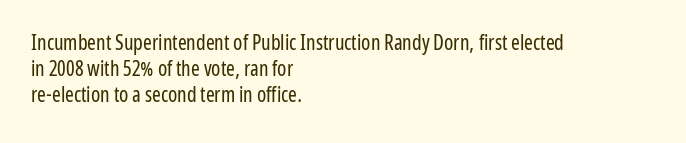
The image shows 21 px text type, upright; set left-aligned, normal line spacing (1.25x), normal letter spacing, not underlined.
